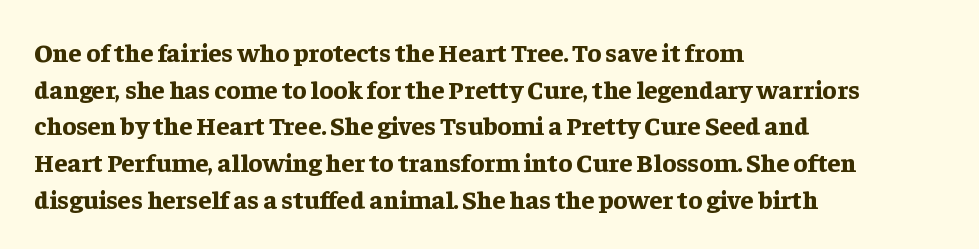
{"italic": "no", "bold": "yes", "underline": "no", "align": "left", "line_spacing": "normal", "line_spacing_ratio": 1.41, "letter_spacing": "normal", "letter_spacing_em": 0.0, "glyph_px": 26}
